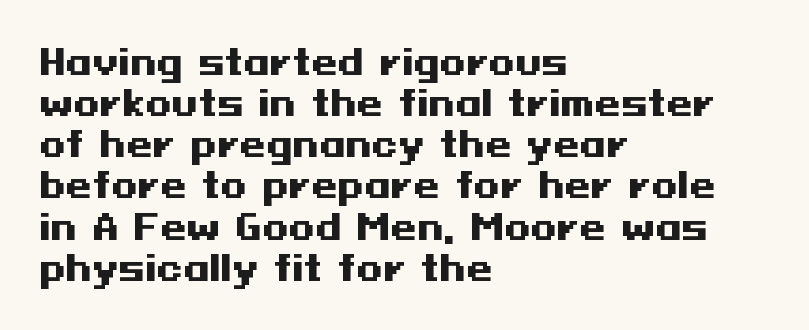
{"serif": "no", "italic": "no", "bold": "yes", "weight": "heavy", "width": "wide", "stroke_contrast": "medium", "x_height": "medium", "underline": "no", "align": "left", "line_spacing_ratio": 1.21, "letter_spacing": "normal", "letter_spacing_em": 0.0, "glyph_px": 34}
